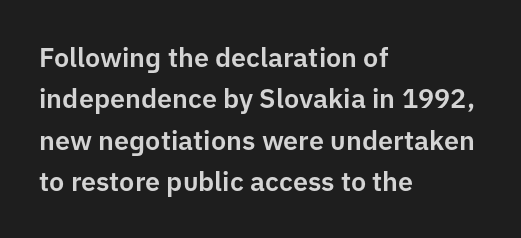
Q: Is the text italic (slanted)? A: No, it is upright.
Q: Is the text underlined? A: No.
Q: How is the paragraph aligned? A: Left-aligned.
Q: Is the spacing between letters normal or unusually wide? A: Normal.
Q: Is the spacing between lines tight, normal or loose? A: Normal.
